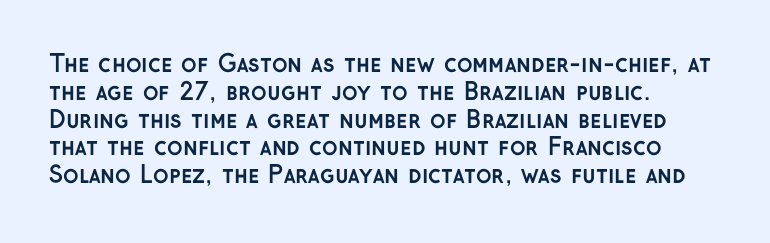
{"italic": "no", "bold": "yes", "underline": "no", "align": "left", "line_spacing_ratio": 1.21, "letter_spacing": "normal", "letter_spacing_em": 0.0, "glyph_px": 23}
